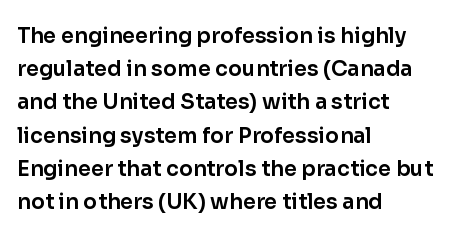
{"italic": "no", "underline": "no", "align": "left", "line_spacing": "normal", "line_spacing_ratio": 1.58, "letter_spacing": "normal", "letter_spacing_em": 0.0, "glyph_px": 21}
